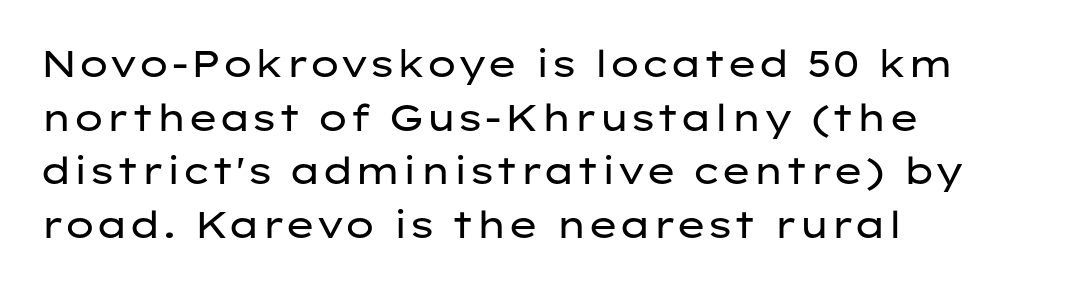
Q: Is the text bold? A: No.
Q: Is the text italic (slanted)? A: No, it is upright.
Q: Is the typeface a serif or a sans-serif typeface? A: Sans-serif.
Q: Is the text underlined? A: No.
Q: How is the paragraph aligned? A: Left-aligned.
Q: Is the spacing between letters normal or unusually wide? A: Normal.
Q: Is the spacing between lines tight, normal or loose? A: Normal.
Q: Width (condensed, normal, or wide)? A: Wide.
Q: Stroke contrast? A: Low.
Q: x-height? A: Medium.
Q: Monospaced? A: No.
